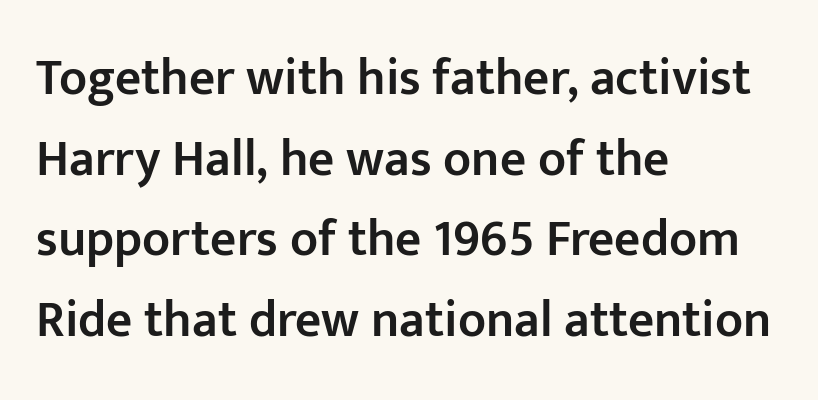
This is the in-between weight designers call semibold or demi. Look at the bottom of the vertical strokes: they stop flat, with no serifs. A typesetter would call this proportional, since set widths differ per character. Plain, unruled lines of type. The typesetter chose a ragged-right arrangement here. Regarding leading, the lines here are spaced in the standard way.
